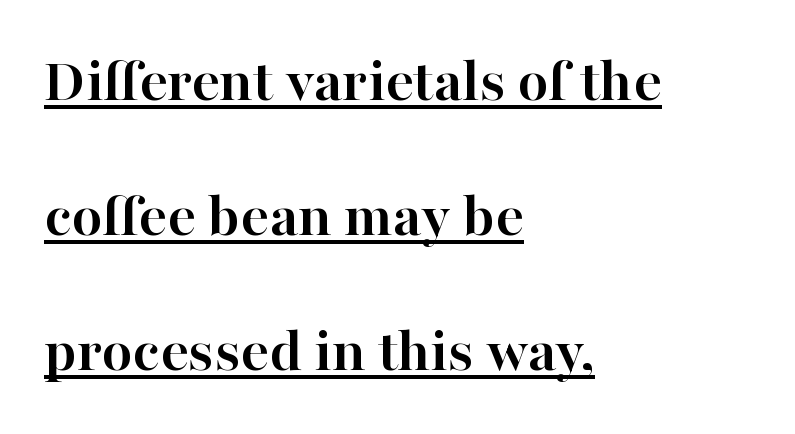
Q: Is the text bold? A: Yes.
Q: Is the text italic (slanted)? A: No, it is upright.
Q: Is the typeface a serif or a sans-serif typeface? A: Serif.
Q: Is the text underlined? A: Yes.
Q: How is the paragraph aligned? A: Left-aligned.
Q: Is the spacing between letters normal or unusually wide? A: Normal.
Q: Is the spacing between lines tight, normal or loose? A: Loose.
Q: Width (condensed, normal, or wide)? A: Normal.
Q: Stroke contrast? A: High.
Q: x-height? A: Medium.
Q: Monospaced? A: No.
